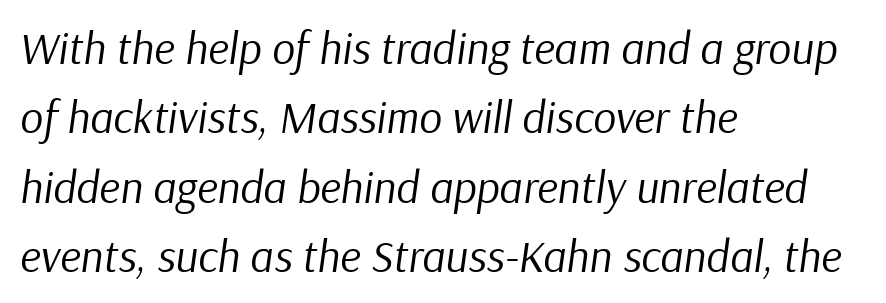
Tracking value appears to be zero — textbook default spacing. The face used here is proportionally spaced, like ordinary book or web type. The space between consecutive lines is moderate. Just letters on the line, the space beneath them empty. Nothing heavy about these letters — not bold at all. This sample uses an oblique cut, with every glyph tilted off the vertical.
